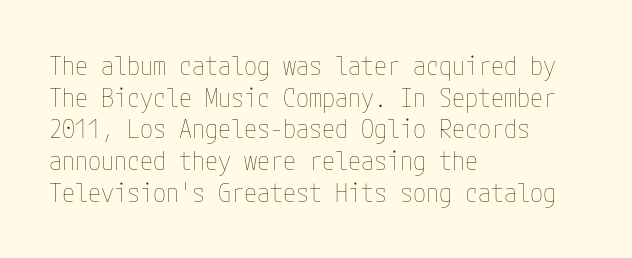
Nope, not italic — everything's standing straight. The font is comparable to plain body text, perhaps lighter. Inter-character spacing is left at the font's built-in metrics. The zone under the glyphs is completely vacant. These lines are set flush left with a ragged right edge.
